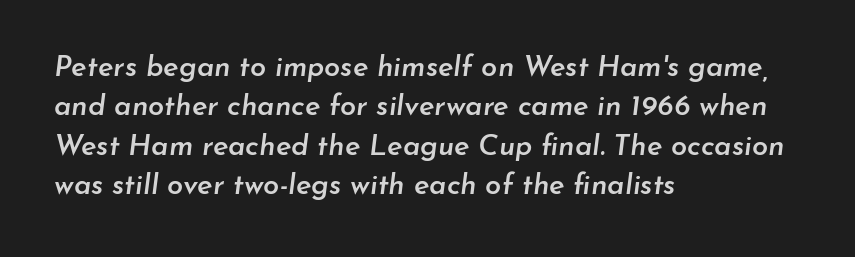
The image shows 29 px semibold type, italic (leaning right); set left-aligned, normal line spacing (1.36x), normal letter spacing, not underlined; low stroke contrast and a small x-height.
